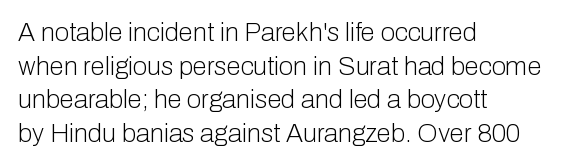
Q: Is the text bold? A: No.
Q: Is the text italic (slanted)? A: No, it is upright.
Q: Is the text underlined? A: No.
Q: How is the paragraph aligned? A: Left-aligned.
Q: Is the spacing between letters normal or unusually wide? A: Normal.
Q: Is the spacing between lines tight, normal or loose? A: Normal.
